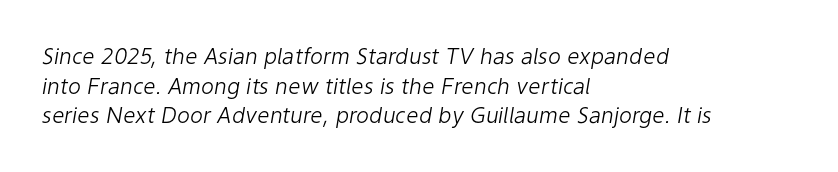
Inter-character spacing is left at the font's built-in metrics. The designer left line spacing at the default. Layout note: lines flush left. The font sits on the lighter half of the weight spectrum, regular included. Quick note: underline off.
